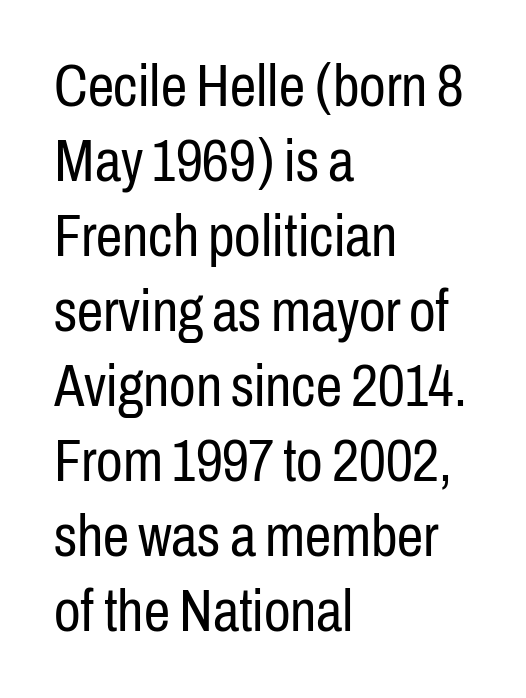
These glyphs show unthickened strokes, regular width or finer. Evenly set lines give the paragraph a standard silhouette. The face used here is proportionally spaced, like ordinary book or web type. Posture: vertical.
